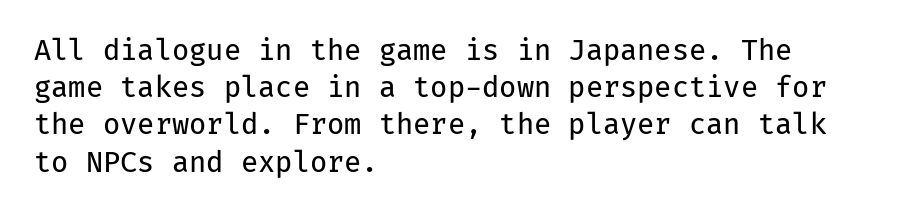
{"serif": "no", "italic": "no", "bold": "no", "weight": "regular", "width": "normal", "stroke_contrast": "low", "x_height": "medium", "monospaced": "yes", "underline": "no", "align": "left", "line_spacing": "normal", "line_spacing_ratio": 1.33, "letter_spacing": "normal", "letter_spacing_em": 0.0, "glyph_px": 28}
